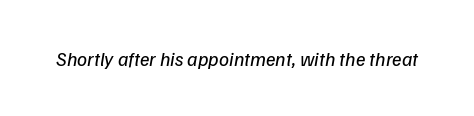
Q: Is the text bold? A: No.
Q: Is the text italic (slanted)? A: Yes, it leans right by about 9 degrees.
Q: Is the text underlined? A: No.
Q: Is the spacing between letters normal or unusually wide? A: Normal.
